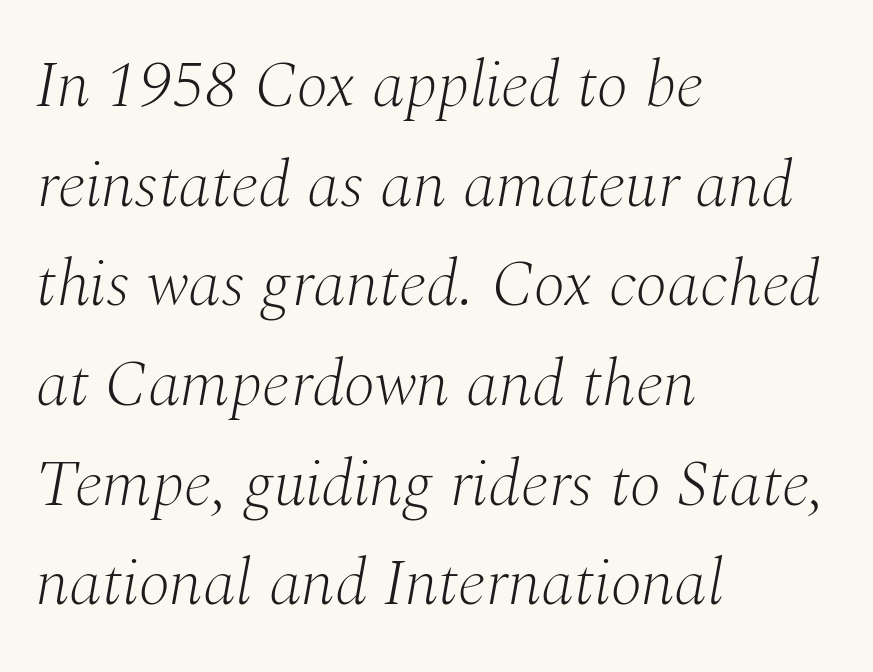
The image shows 66 px light serif type, italic (leaning right); set left-aligned, normal line spacing (1.51x), normal letter spacing, not underlined; medium stroke contrast and a medium x-height.
